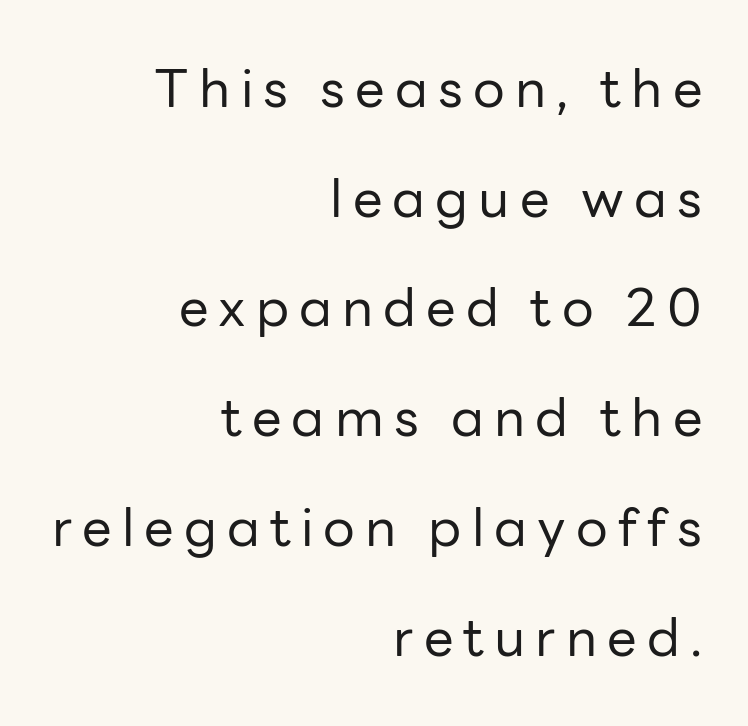
The font family rendered here belongs to the sans-serif group. Summary of weight: not heavy and not bold. Italic: no, the glyphs are upright roman. Layout note: lines flush right.
